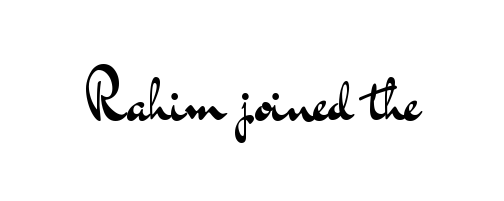
The weight would be labelled regular, book, light, or lighter still. Descenders are the only things crossing below the line. Observe the absence of serifs on each vertical stroke in this sample. The passage shown is typed in a proportional face where columns would drift. Words appear dense and cohesive because spacing is normal.
